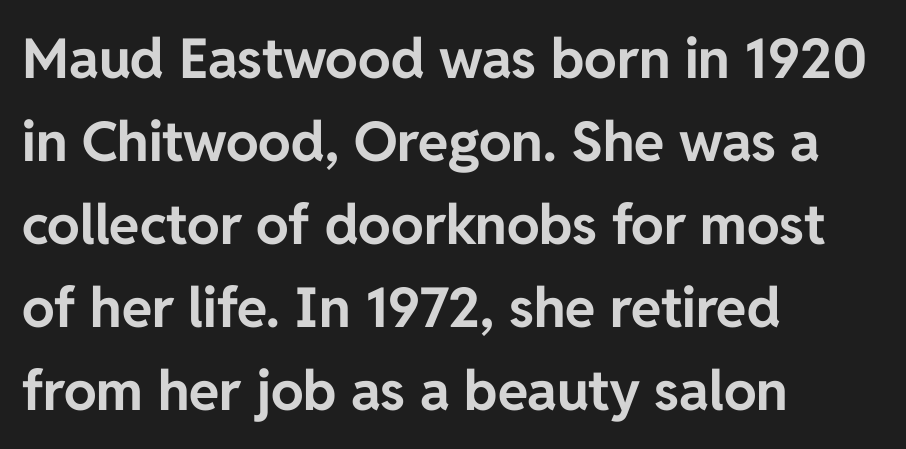
The image shows 55 px bold sans-serif type, upright; set left-aligned, normal line spacing (1.51x), normal letter spacing, not underlined; low stroke contrast and a medium x-height.
